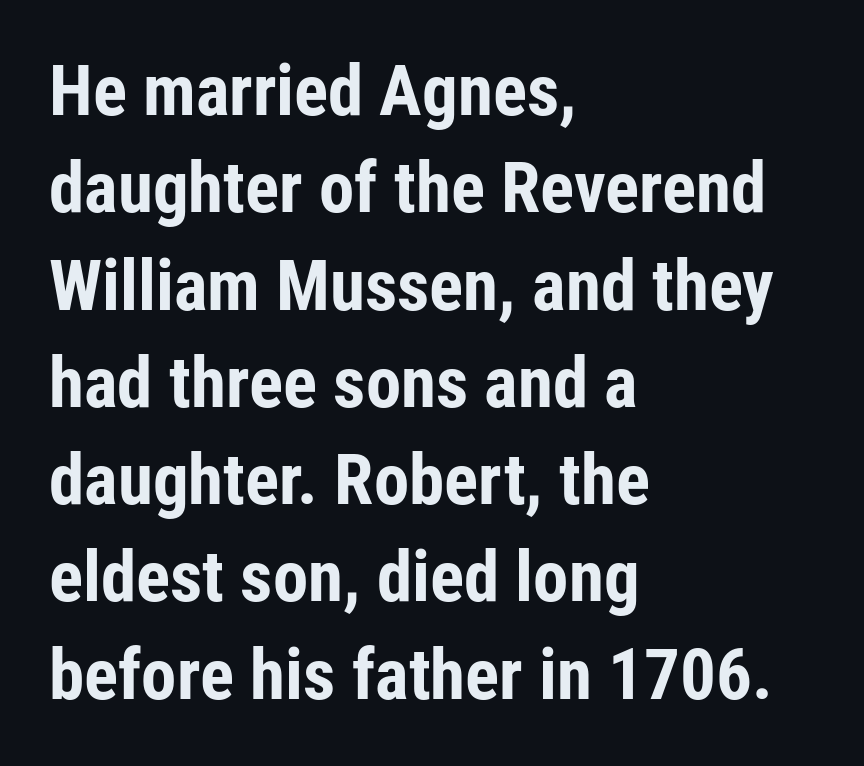
{"serif": "no", "italic": "no", "bold": "yes", "weight": "bold", "width": "condensed", "stroke_contrast": "low", "x_height": "medium", "monospaced": "no", "underline": "no", "align": "left", "line_spacing": "normal", "line_spacing_ratio": 1.37, "letter_spacing": "normal", "letter_spacing_em": 0.0, "glyph_px": 71}
